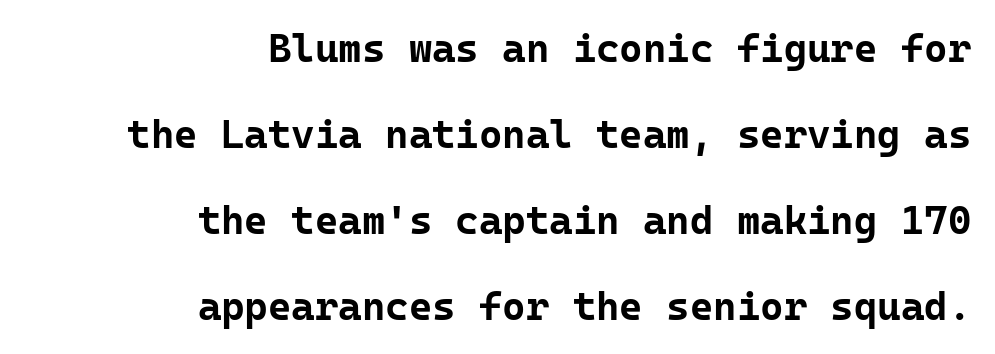
Q: Is the text bold? A: Yes.
Q: Is the text italic (slanted)? A: No, it is upright.
Q: Is the typeface a serif or a sans-serif typeface? A: Sans-serif.
Q: Is the text underlined? A: No.
Q: How is the paragraph aligned? A: Right-aligned.
Q: Is the spacing between letters normal or unusually wide? A: Normal.
Q: Is the spacing between lines tight, normal or loose? A: Loose.
Q: Width (condensed, normal, or wide)? A: Normal.
Q: Stroke contrast? A: Low.
Q: x-height? A: Medium.
Q: Monospaced? A: Yes.
